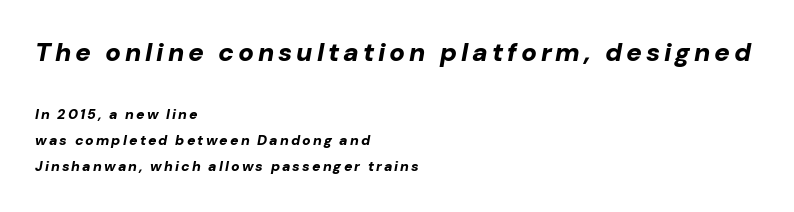
The image shows 26 px bold type, italic (leaning right); set left-aligned, line spacing 1.88x, not underlined; the first (top) block is 1.86x larger.
